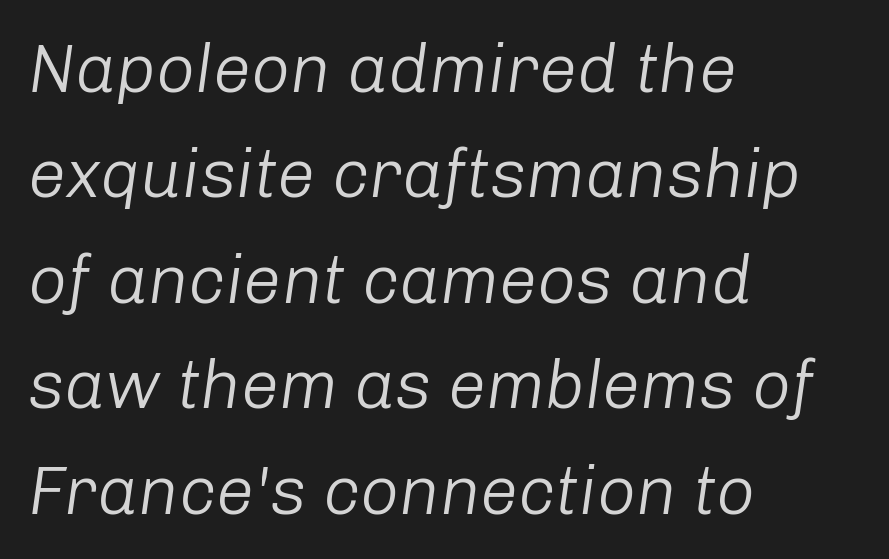
Q: Is the text bold? A: No.
Q: Is the text italic (slanted)? A: Yes, it leans right by about 8 degrees.
Q: Is the text underlined? A: No.
Q: How is the paragraph aligned? A: Left-aligned.
Q: Is the spacing between letters normal or unusually wide? A: Normal.
Q: Is the spacing between lines tight, normal or loose? A: Normal.
Q: Width (condensed, normal, or wide)? A: Normal.
Q: Stroke contrast? A: Low.
Q: x-height? A: Medium.
Q: Monospaced? A: No.
